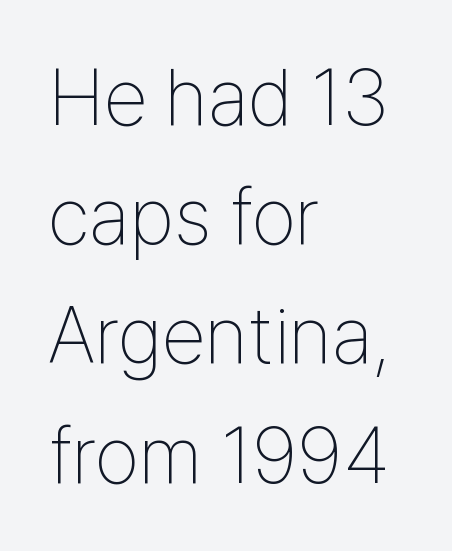
{"serif": "no", "italic": "no", "bold": "no", "weight": "thin", "width": "condensed", "stroke_contrast": "low", "x_height": "medium", "monospaced": "no", "underline": "no", "align": "left", "line_spacing": "normal", "line_spacing_ratio": 1.49, "letter_spacing": "normal", "letter_spacing_em": 0.0, "glyph_px": 80}
